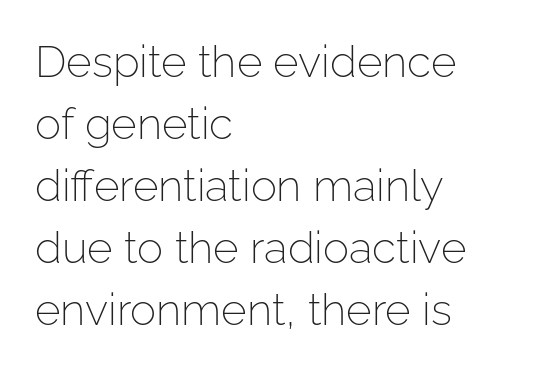
Q: Is the text bold? A: No.
Q: Is the text italic (slanted)? A: No, it is upright.
Q: Is the typeface a serif or a sans-serif typeface? A: Sans-serif.
Q: Is the text underlined? A: No.
Q: How is the paragraph aligned? A: Left-aligned.
Q: Is the spacing between letters normal or unusually wide? A: Normal.
Q: Is the spacing between lines tight, normal or loose? A: Normal.
Q: Width (condensed, normal, or wide)? A: Normal.
Q: Stroke contrast? A: Low.
Q: x-height? A: Medium.
Q: Monospaced? A: No.
